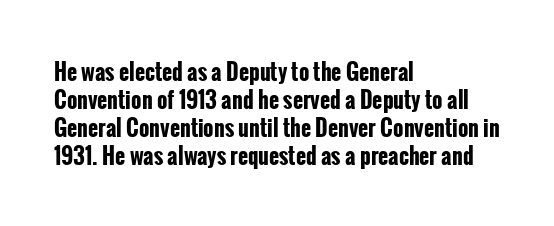
Q: Is the text bold? A: Yes.
Q: Is the text italic (slanted)? A: No, it is upright.
Q: Is the text underlined? A: No.
Q: How is the paragraph aligned? A: Left-aligned.
Q: Is the spacing between letters normal or unusually wide? A: Normal.
Q: Is the spacing between lines tight, normal or loose? A: Normal.
